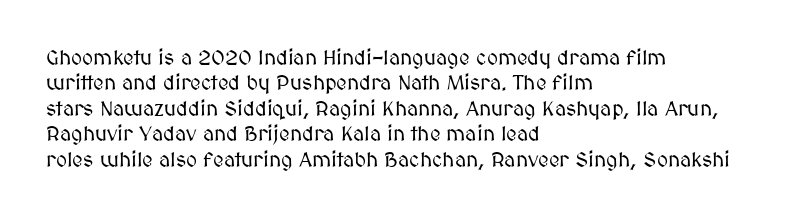
The image shows 21 px text type, upright; set left-aligned, line spacing 1.21x, normal letter spacing, not underlined.
